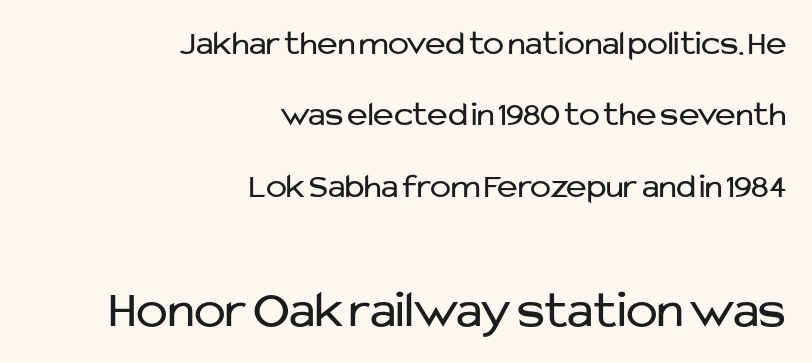
{"serif": "no", "italic": "no", "bold": "no", "weight": "regular", "width": "normal", "stroke_contrast": "low", "x_height": "medium", "monospaced": "no", "underline": "no", "align": "right", "line_spacing": "loose", "line_spacing_ratio": 2.04, "letter_spacing": "normal", "letter_spacing_em": 0.0, "larger_block": "second", "size_ratio": 1.51, "glyph_px": 53}
